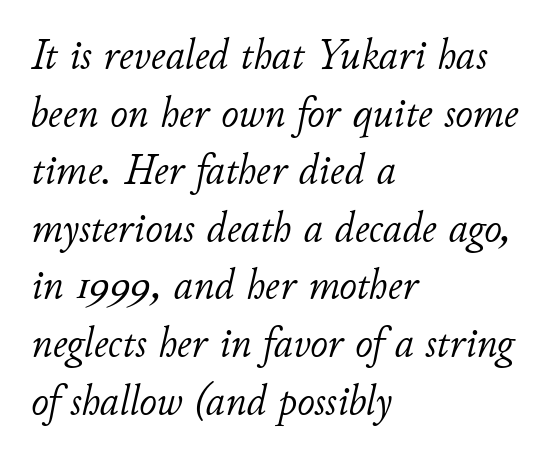
The image shows 43 px light type, italic (leaning right); set left-aligned, normal line spacing (1.34x), normal letter spacing, not underlined; low stroke contrast and a small x-height.
